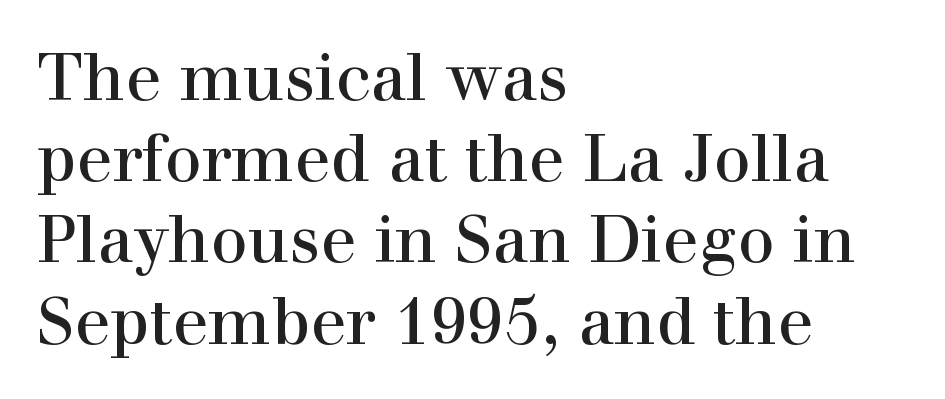
{"serif": "yes", "italic": "no", "width": "normal", "x_height": "medium", "monospaced": "no", "underline": "no", "align": "left", "line_spacing_ratio": 1.23, "letter_spacing": "normal", "letter_spacing_em": 0.0, "glyph_px": 66}
